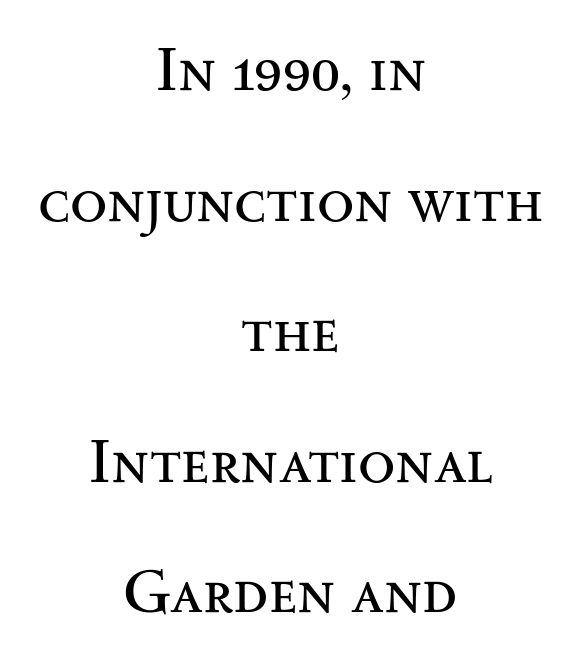
Q: Is the text bold? A: No.
Q: Is the text italic (slanted)? A: No, it is upright.
Q: Is the typeface a serif or a sans-serif typeface? A: Serif.
Q: Is the text underlined? A: No.
Q: How is the paragraph aligned? A: Centered.
Q: Is the spacing between letters normal or unusually wide? A: Normal.
Q: Is the spacing between lines tight, normal or loose? A: Loose.
Q: Width (condensed, normal, or wide)? A: Wide.
Q: Stroke contrast? A: Medium.
Q: x-height? A: Small.
Q: Monospaced? A: No.
